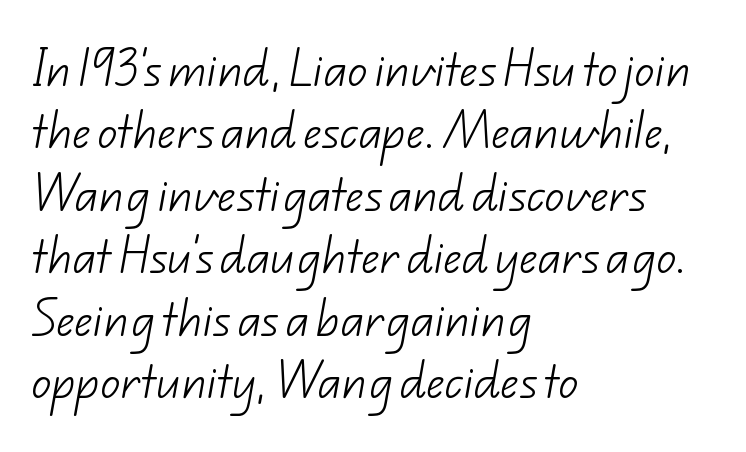
{"serif": "no", "bold": "no", "weight": "light", "width": "normal", "stroke_contrast": "low", "x_height": "small", "monospaced": "no", "underline": "no", "align": "left", "line_spacing": "normal", "line_spacing_ratio": 1.56, "letter_spacing": "normal", "letter_spacing_em": 0.0, "glyph_px": 40}
